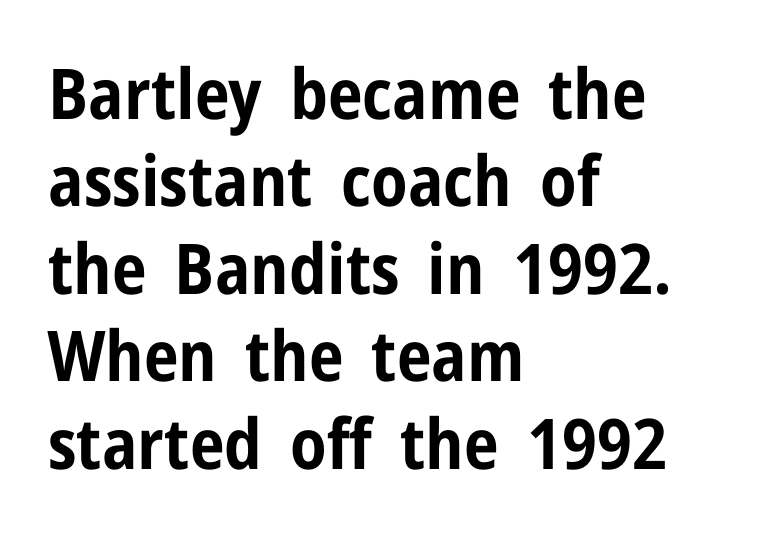
Q: Is the text bold? A: Yes.
Q: Is the text italic (slanted)? A: No, it is upright.
Q: Is the typeface a serif or a sans-serif typeface? A: Sans-serif.
Q: Is the text underlined? A: No.
Q: How is the paragraph aligned? A: Left-aligned.
Q: Is the spacing between letters normal or unusually wide? A: Normal.
Q: Is the spacing between lines tight, normal or loose? A: Normal.
Q: Width (condensed, normal, or wide)? A: Condensed.
Q: Stroke contrast? A: Low.
Q: x-height? A: Medium.
Q: Monospaced? A: No.
